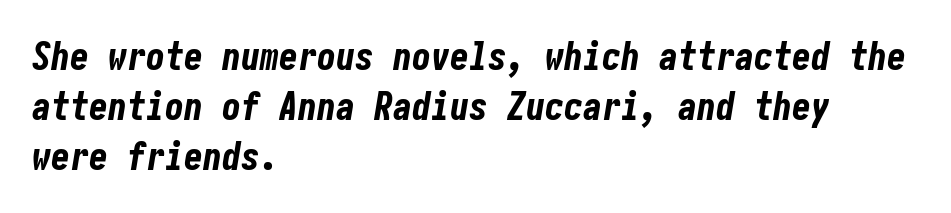
{"italic": "yes", "lean": "right", "slant_degrees": 10, "bold": "yes", "weight": "bold", "width": "condensed", "stroke_contrast": "low", "x_height": "medium", "underline": "no", "align": "left", "line_spacing": "normal", "line_spacing_ratio": 1.31, "letter_spacing": "normal", "letter_spacing_em": 0.0, "glyph_px": 38}
